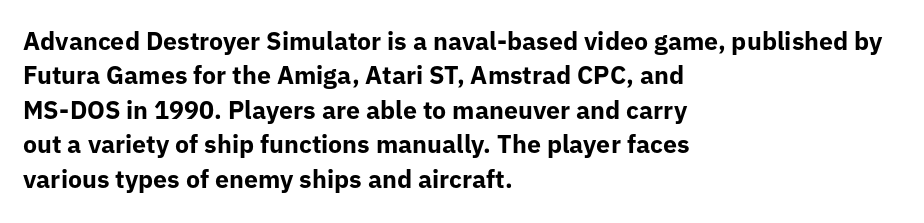
{"italic": "no", "bold": "yes", "underline": "no", "align": "left", "line_spacing": "normal", "line_spacing_ratio": 1.38, "letter_spacing": "normal", "letter_spacing_em": 0.0, "glyph_px": 25}
